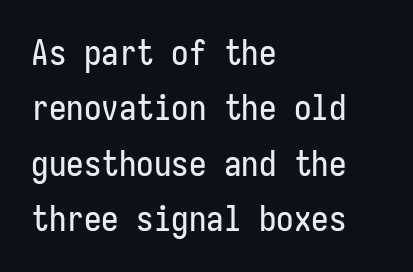
Every character sits straight up, as roman type does. Nothing sits at the stroke ends, so this counts as sans-serif. The letters march in equal steps, a hallmark of fixed-pitch type. The paragraph shown leans on its left margin. This sample uses plain, unmodified letter spacing. The rows are spaced the way most documents space them.
